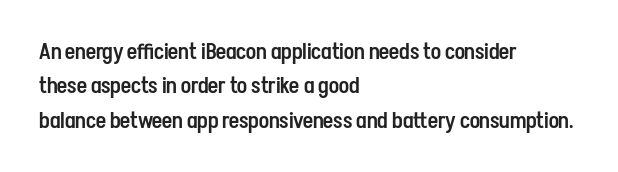
The image shows 22 px text type, upright; set left-aligned, normal line spacing (1.56x), normal letter spacing, not underlined.
